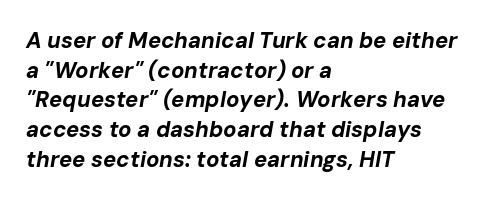
The image shows 22 px bold type, italic (leaning right); set left-aligned, normal line spacing (1.35x), normal letter spacing, not underlined.
